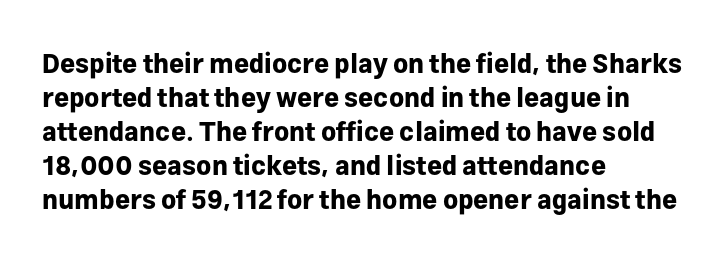
Typeset ragged right — the left edge is the straight one. Words float on clear page, feet unadorned. Vertically, the passage feels balanced, rows spaced as you'd expect. This sample uses plain, unmodified letter spacing. Summary of weight: heavy, a full bold. Characters remain perfectly vertical along every line.
